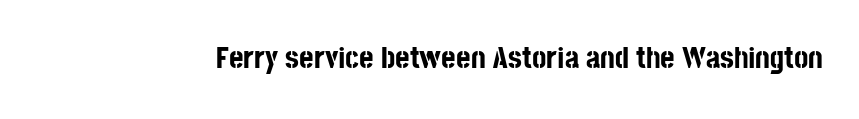
The passage shown is typeset with a sans-serif family. The space beneath each line is pristine and unruled. Posture: straight, roman, zero tilt. No extra tracking has been applied to these lines. Do the characters align in a grid? No, the font is proportional. Compared with an ordinary text face, these strokes are far heavier — a full bold.
